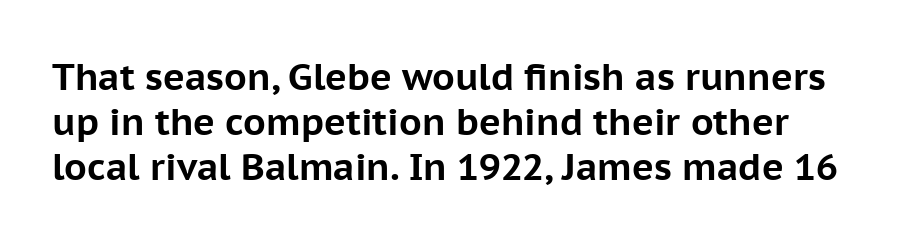
{"serif": "no", "italic": "no", "bold": "yes", "weight": "bold", "width": "normal", "stroke_contrast": "low", "x_height": "medium", "monospaced": "no", "underline": "no", "line_spacing_ratio": 1.22, "letter_spacing": "normal", "letter_spacing_em": 0.0, "glyph_px": 37}
